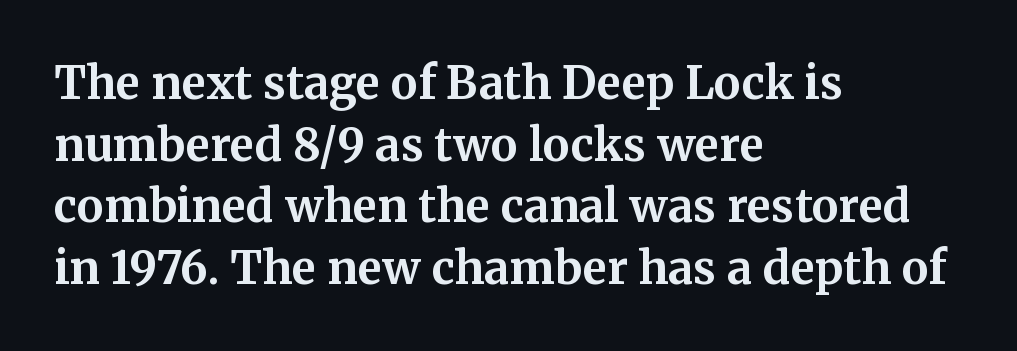
The face used here is proportionally spaced, like ordinary book or web type. Leading matches the norm, producing a regular column. The letters carry serifs — small finishing strokes at the ends of their stems. Style check: upright.
